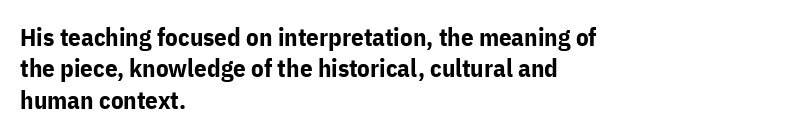
{"italic": "no", "bold": "yes", "underline": "no", "align": "left", "line_spacing": "normal", "line_spacing_ratio": 1.26, "letter_spacing": "normal", "letter_spacing_em": 0.0, "glyph_px": 25}
